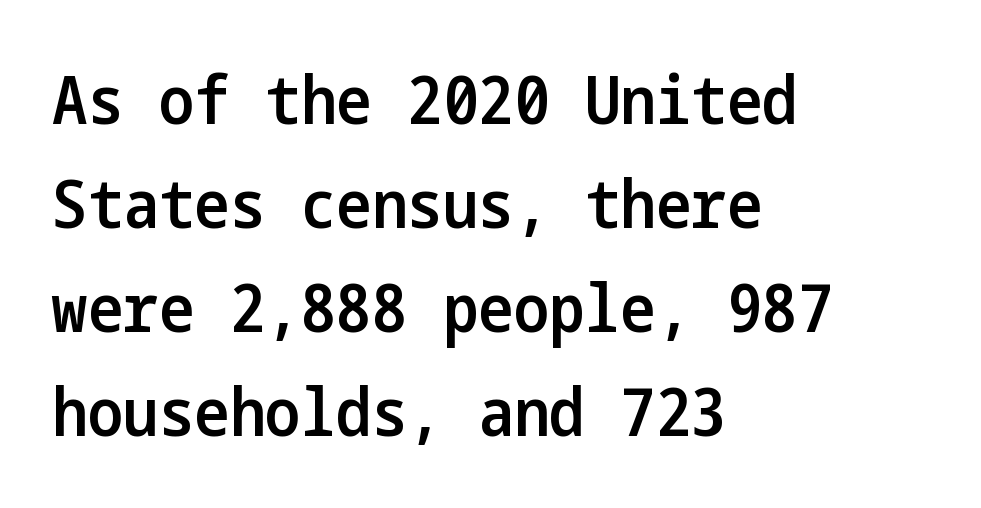
Q: Is the text bold? A: Semi-bold.
Q: Is the text italic (slanted)? A: No, it is upright.
Q: Is the typeface a serif or a sans-serif typeface? A: Sans-serif.
Q: Is the text underlined? A: No.
Q: How is the paragraph aligned? A: Left-aligned.
Q: Is the spacing between letters normal or unusually wide? A: Normal.
Q: Is the spacing between lines tight, normal or loose? A: Normal.
Q: Width (condensed, normal, or wide)? A: Condensed.
Q: Stroke contrast? A: Low.
Q: x-height? A: Medium.
